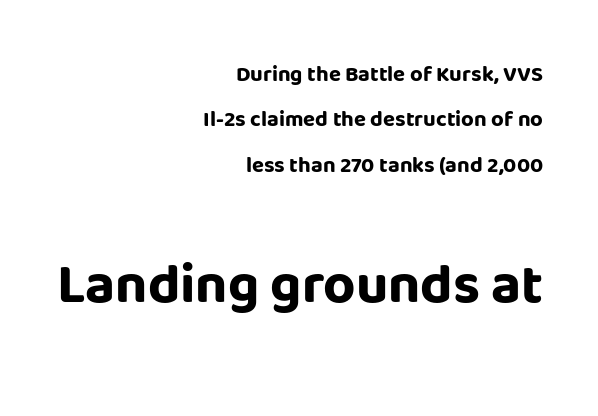
The image shows 56 px bold sans-serif type, upright; set right-aligned, loose line spacing (2.06x), normal letter spacing, not underlined; the second (bottom) block is 2.55x larger; low stroke contrast and a large x-height.
